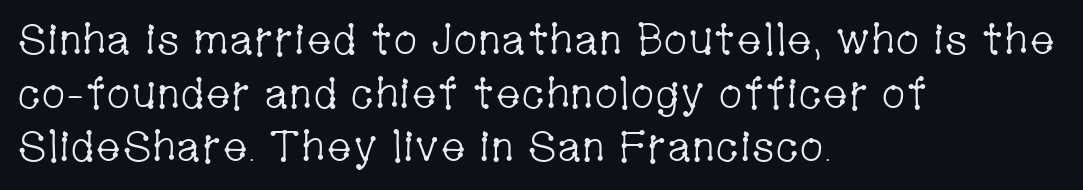
Baseline-to-baseline distance is the conventional proportion of letter height. Does the lettering tilt? It doesn't — this is upright. Descenders are the only things crossing below the line. Tracking value appears to be zero — textbook default spacing.
